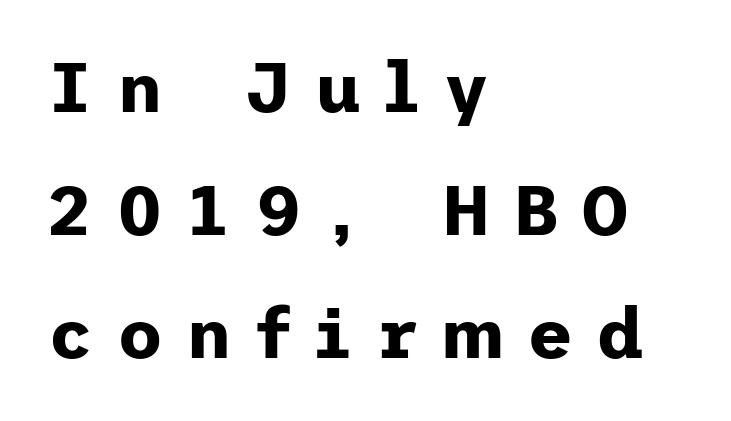
{"serif": "no", "italic": "no", "bold": "yes", "weight": "bold", "width": "normal", "stroke_contrast": "low", "x_height": "medium", "underline": "no", "align": "left", "line_spacing_ratio": 1.73, "letter_spacing": "wide", "letter_spacing_em": 0.33, "glyph_px": 71}
